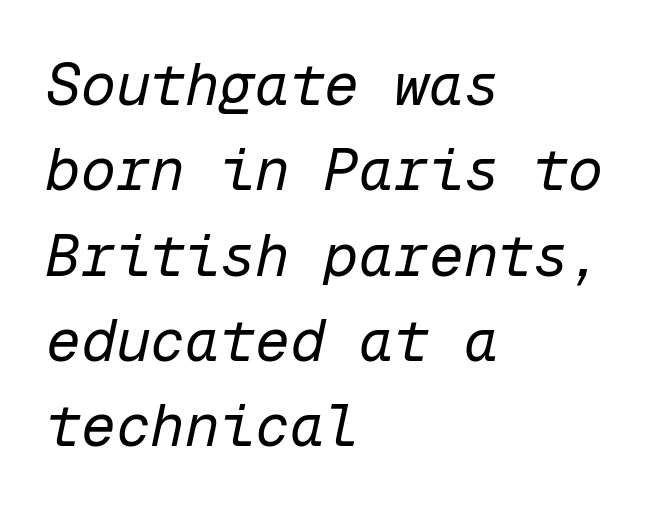
Q: Is the text bold? A: No.
Q: Is the text italic (slanted)? A: Yes, it leans right by about 12 degrees.
Q: Is the text underlined? A: No.
Q: How is the paragraph aligned? A: Left-aligned.
Q: Is the spacing between letters normal or unusually wide? A: Normal.
Q: Is the spacing between lines tight, normal or loose? A: Normal.
Q: Width (condensed, normal, or wide)? A: Normal.
Q: Stroke contrast? A: Low.
Q: x-height? A: Medium.
Q: Monospaced? A: Yes.
